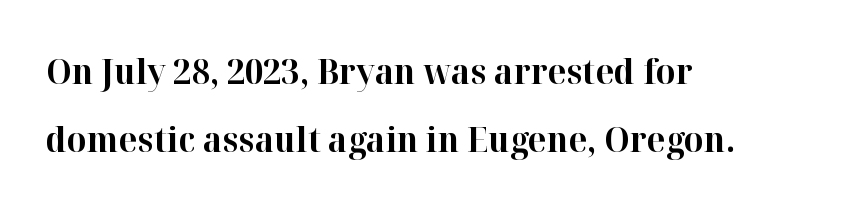
Q: Is the text bold? A: Yes.
Q: Is the text italic (slanted)? A: No, it is upright.
Q: Is the typeface a serif or a sans-serif typeface? A: Serif.
Q: Is the text underlined? A: No.
Q: How is the paragraph aligned? A: Left-aligned.
Q: Is the spacing between letters normal or unusually wide? A: Normal.
Q: Is the spacing between lines tight, normal or loose? A: Loose.
Q: Width (condensed, normal, or wide)? A: Normal.
Q: Stroke contrast? A: High.
Q: x-height? A: Medium.
Q: Monospaced? A: No.
